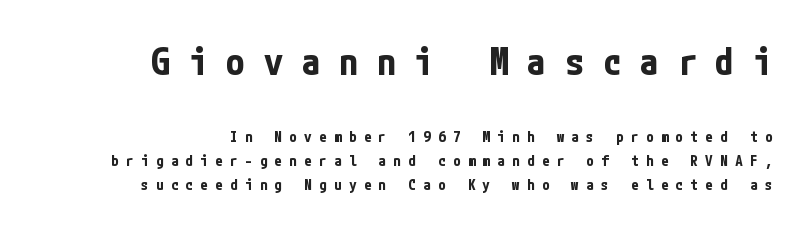
Q: Is the text bold? A: Yes.
Q: Is the text italic (slanted)? A: No, it is upright.
Q: Is the typeface a serif or a sans-serif typeface? A: Sans-serif.
Q: Is the text underlined? A: No.
Q: How is the paragraph aligned? A: Right-aligned.
Q: Is the spacing between letters normal or unusually wide? A: Unusually wide.
Q: Is the spacing between lines tight, normal or loose? A: Normal.
Q: Which block of text is set in a larger size, the first (top) or the second (bottom)? A: The first (top) one.
Q: Width (condensed, normal, or wide)? A: Condensed.
Q: Stroke contrast? A: Low.
Q: x-height? A: Medium.
